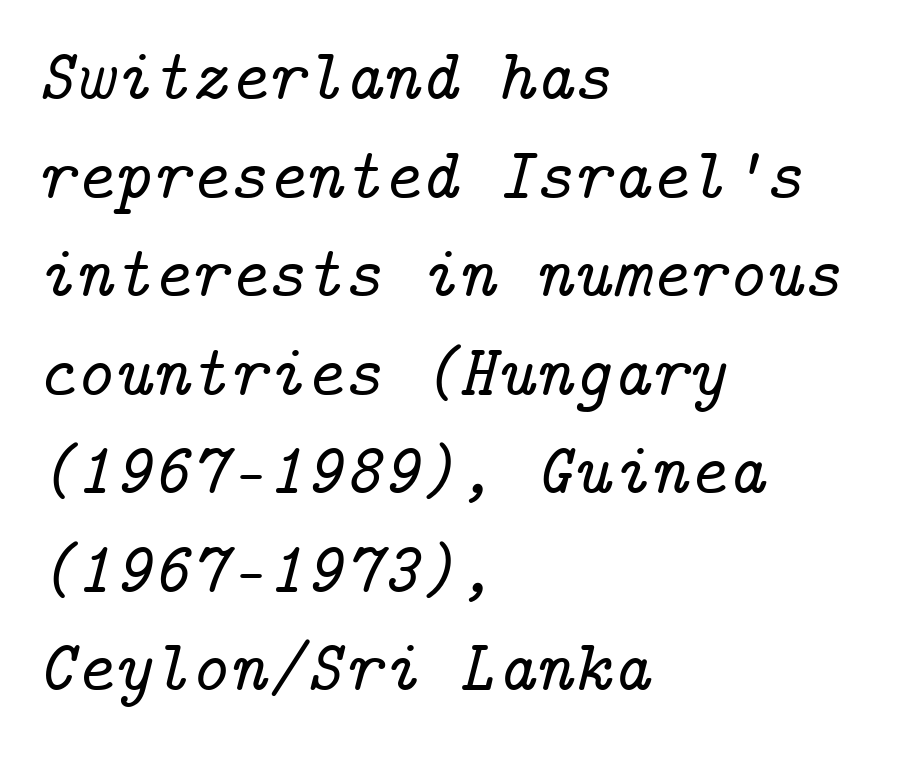
Evenly set lines give the paragraph a standard silhouette. One-word summary of the alignment: left. Tracking value appears to be zero — textbook default spacing. The passage shown is typeset with a serif family. Rendered with sloped, italic letterforms. Bare-footed words on every line.
